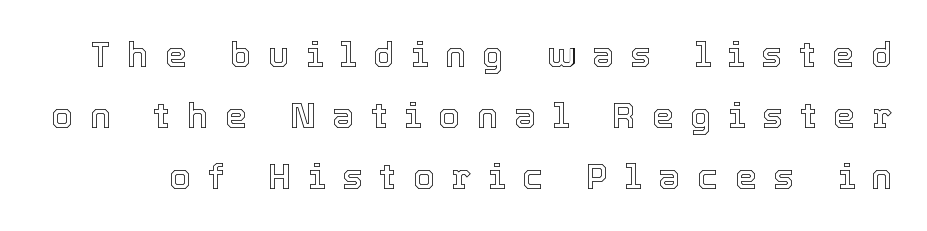
The image shows 35 px text type, upright; set line spacing 1.74x, unusually wide letter spacing (+0.48 em), not underlined; a medium x-height.
